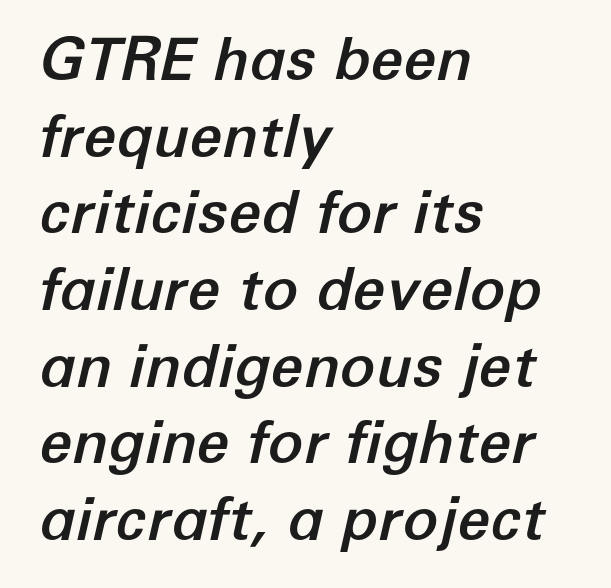
Q: Is the text italic (slanted)? A: Yes, it leans right by about 12 degrees.
Q: Is the text underlined? A: No.
Q: How is the paragraph aligned? A: Left-aligned.
Q: Is the spacing between letters normal or unusually wide? A: Normal.
Q: Is the spacing between lines tight, normal or loose? A: Normal.
Q: Width (condensed, normal, or wide)? A: Normal.
Q: Stroke contrast? A: Low.
Q: x-height? A: Medium.
Q: Monospaced? A: No.
